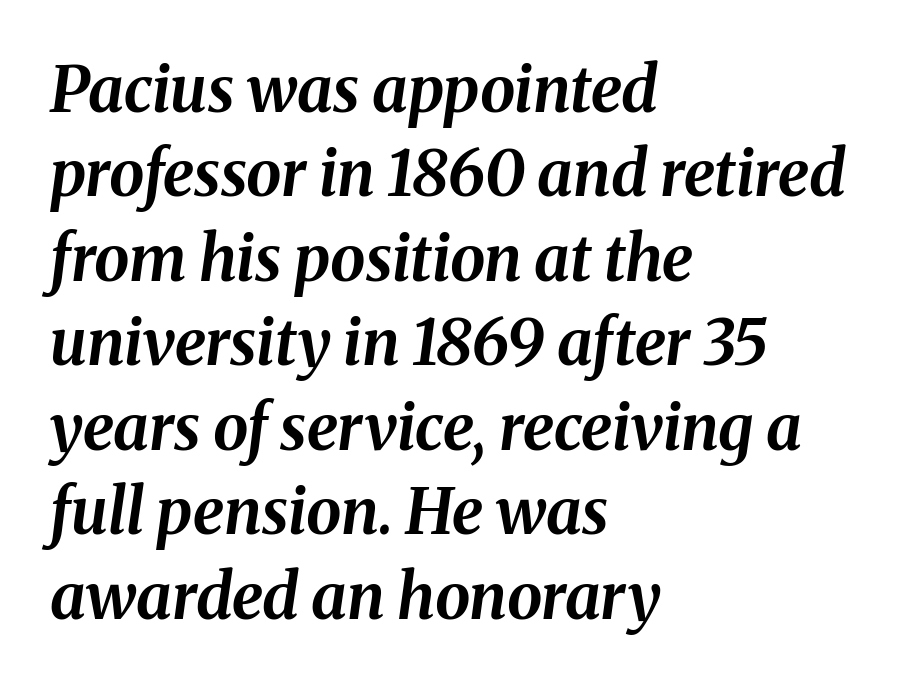
The image shows 63 px bold type, italic (leaning right); set left-aligned, normal line spacing (1.34x), normal letter spacing, not underlined; medium stroke contrast and a medium x-height.
